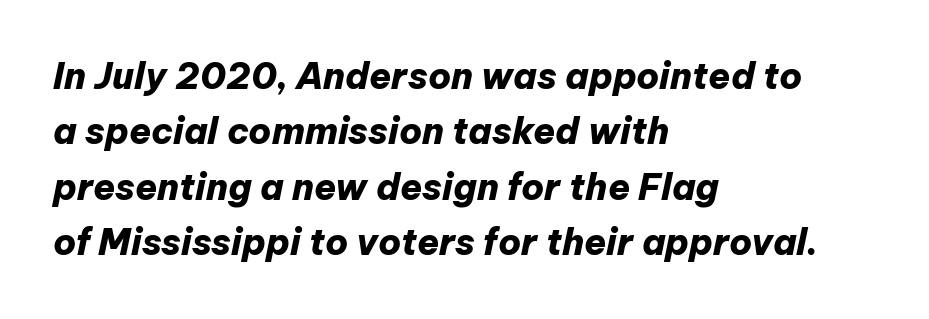
Q: Is the text bold? A: Yes.
Q: Is the text italic (slanted)? A: Yes, it leans right by about 12 degrees.
Q: Is the text underlined? A: No.
Q: How is the paragraph aligned? A: Left-aligned.
Q: Is the spacing between letters normal or unusually wide? A: Normal.
Q: Is the spacing between lines tight, normal or loose? A: Normal.
Q: Width (condensed, normal, or wide)? A: Normal.
Q: Stroke contrast? A: Low.
Q: x-height? A: Medium.
Q: Monospaced? A: No.
